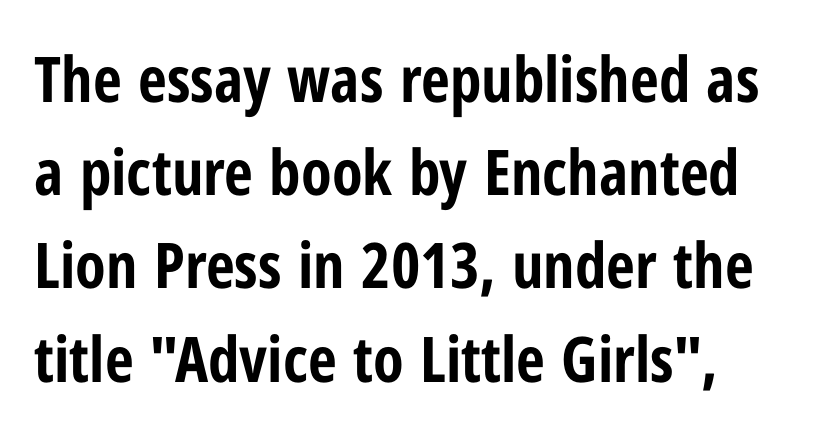
Q: Is the text bold? A: Yes.
Q: Is the text italic (slanted)? A: No, it is upright.
Q: Is the typeface a serif or a sans-serif typeface? A: Sans-serif.
Q: Is the text underlined? A: No.
Q: How is the paragraph aligned? A: Left-aligned.
Q: Is the spacing between letters normal or unusually wide? A: Normal.
Q: Is the spacing between lines tight, normal or loose? A: Normal.
Q: Width (condensed, normal, or wide)? A: Condensed.
Q: Stroke contrast? A: Low.
Q: x-height? A: Medium.
Q: Monospaced? A: No.
